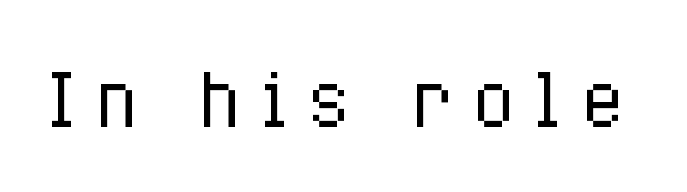
Is the letter spacing exaggerated? Yes — the characters are pushed far apart. Here the designer chose a conventional face with non-uniform glyph widths. This is roman type, the default non-slanted kind. The weight tops out at a normal text grade. The zone under the glyphs is completely vacant.
